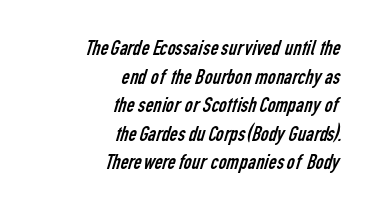
Compared with a flush-left layout, this one pins lines to the opposite, right side. If you measured baseline to baseline, you'd find a middling distance. Compared with typical body copy, the letter spacing here is the same. Summary of weight: not heavy and not bold. Decoration check: the copy has no underline.
